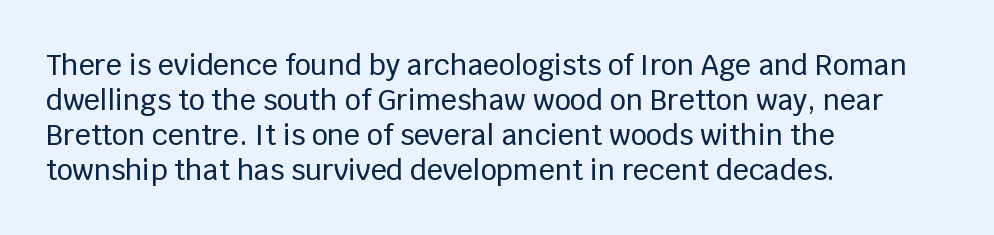
The image shows 28 px sans-serif type, upright; set left-aligned, normal line spacing (1.25x), normal letter spacing, not underlined; low stroke contrast and a large x-height.
